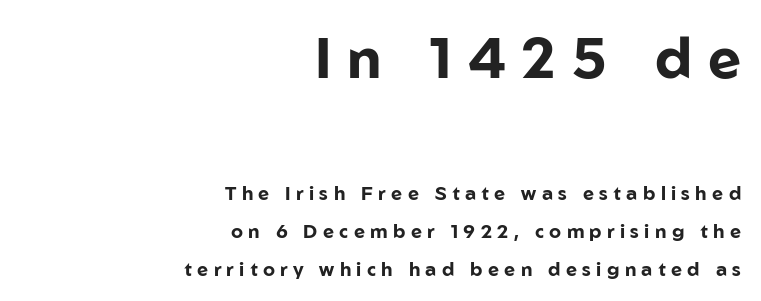
Q: Is the text bold? A: Yes.
Q: Is the text italic (slanted)? A: No, it is upright.
Q: Is the typeface a serif or a sans-serif typeface? A: Sans-serif.
Q: Is the text underlined? A: No.
Q: How is the paragraph aligned? A: Right-aligned.
Q: Is the spacing between letters normal or unusually wide? A: Unusually wide.
Q: Is the spacing between lines tight, normal or loose? A: Loose.
Q: Which block of text is set in a larger size, the first (top) or the second (bottom)? A: The first (top) one.
Q: Width (condensed, normal, or wide)? A: Normal.
Q: Stroke contrast? A: Low.
Q: x-height? A: Medium.
Q: Monospaced? A: No.
